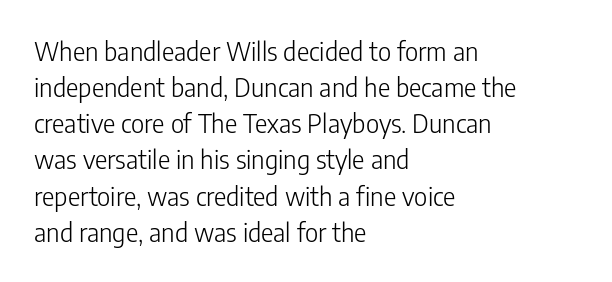
Q: Is the text bold? A: No.
Q: Is the text italic (slanted)? A: No, it is upright.
Q: Is the text underlined? A: No.
Q: How is the paragraph aligned? A: Left-aligned.
Q: Is the spacing between letters normal or unusually wide? A: Normal.
Q: Is the spacing between lines tight, normal or loose? A: Normal.
